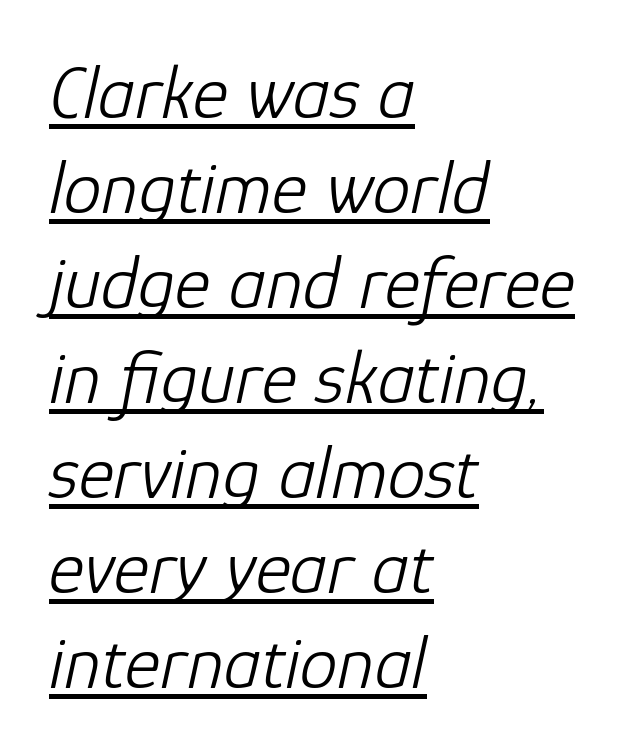
{"italic": "yes", "lean": "right", "slant_degrees": 12, "bold": "no", "weight": "light", "width": "normal", "stroke_contrast": "low", "x_height": "medium", "monospaced": "no", "underline": "yes", "align": "left", "line_spacing": "normal", "line_spacing_ratio": 1.25, "letter_spacing": "normal", "letter_spacing_em": 0.0, "glyph_px": 76}
